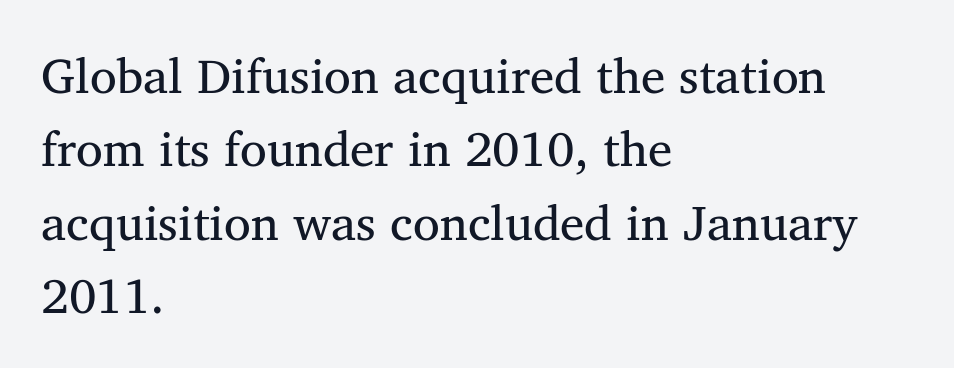
Q: Is the text bold? A: No.
Q: Is the text italic (slanted)? A: No, it is upright.
Q: Is the typeface a serif or a sans-serif typeface? A: Serif.
Q: Is the text underlined? A: No.
Q: How is the paragraph aligned? A: Left-aligned.
Q: Is the spacing between letters normal or unusually wide? A: Normal.
Q: Is the spacing between lines tight, normal or loose? A: Normal.
Q: Width (condensed, normal, or wide)? A: Normal.
Q: Stroke contrast? A: Medium.
Q: x-height? A: Medium.
Q: Monospaced? A: No.
